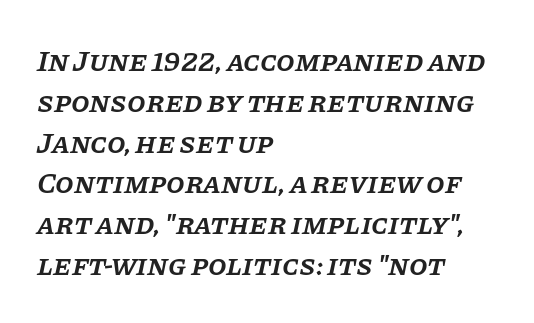
The font family rendered here belongs to the serif group. This sample has the flowing, uneven cadence of proportional lettering. Nobody touched the tracking dial on this one. Words float on clear page, feet unadorned. Visually the block forms a straight wall on the left and a jagged coastline on the right. Stroke thickness is moderately raised; the sample reads as semibold.
